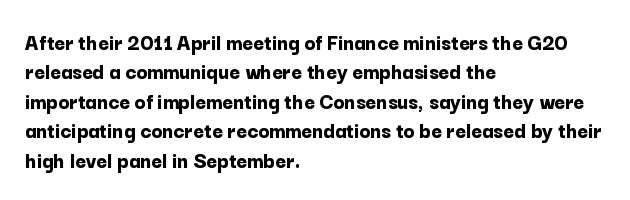
The image shows 23 px bold type, upright; set left-aligned, normal line spacing (1.28x), normal letter spacing, not underlined.
